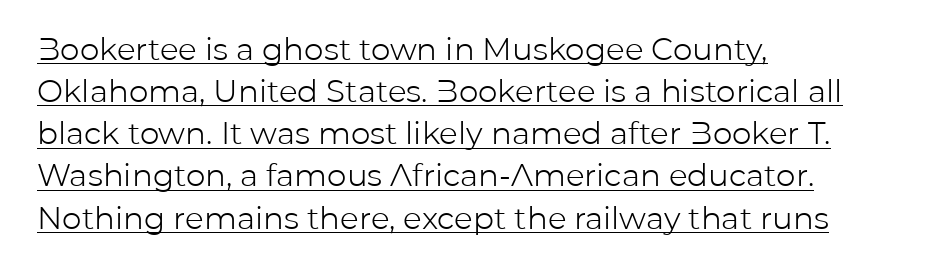
The image shows 31 px light sans-serif type, upright; set left-aligned, normal line spacing (1.36x), normal letter spacing, underlined; low stroke contrast and a medium x-height.
